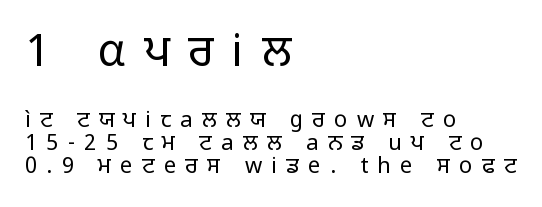
The image shows 44 px regular-weight sans-serif type, upright; set left-aligned, tight line spacing (1.04x), unusually wide letter spacing (+0.42 em), not underlined; the first (top) block is 2.0x larger; low stroke contrast and a medium x-height.
